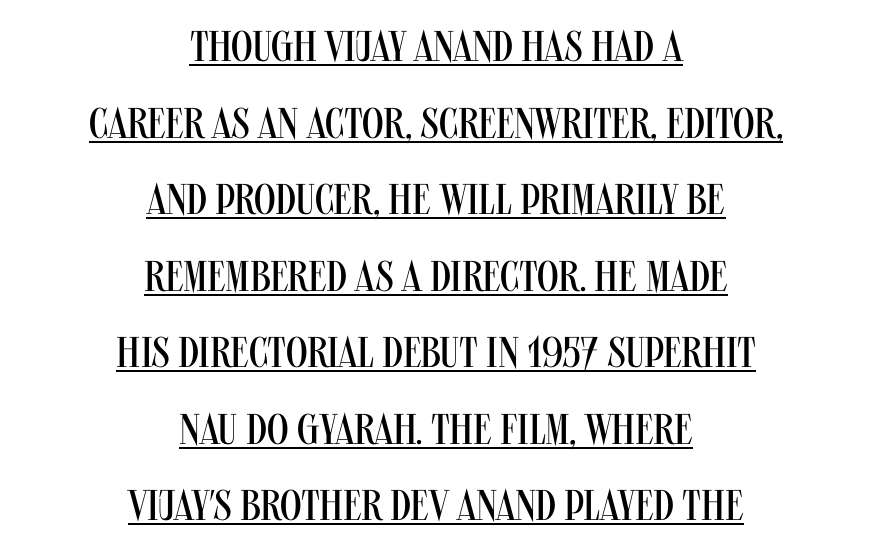
The image shows 43 px regular-weight, condensed sans-serif type, upright; set centered, line spacing 1.78x, normal letter spacing, underlined; medium stroke contrast and a large x-height.
